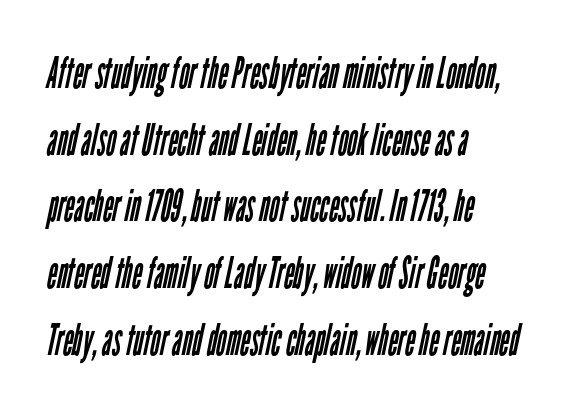
Beneath every word, the page is bare. The vertical gap from one line to the next is medium. Check where the strokes stop: nothing finishes them off — pure sans. There is no visible air inserted between adjacent glyphs.
